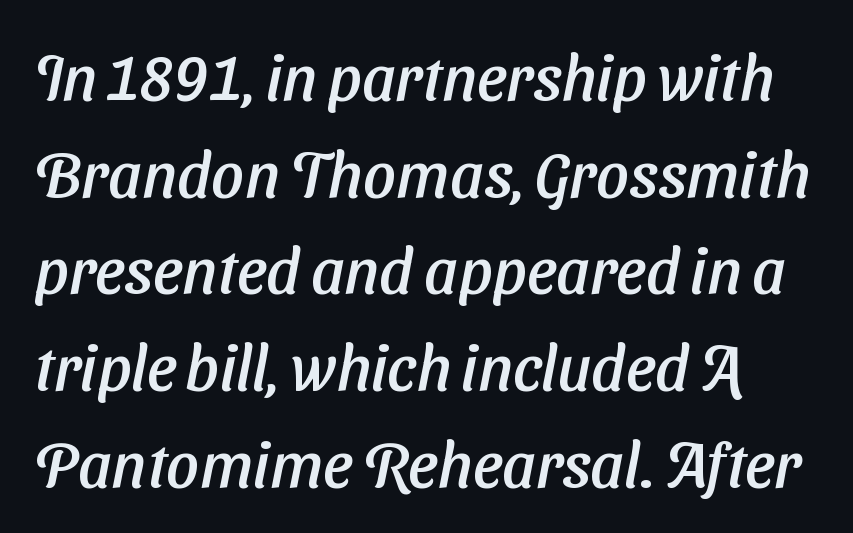
{"serif": "no", "width": "normal", "stroke_contrast": "low", "x_height": "medium", "monospaced": "no", "underline": "no", "line_spacing": "normal", "line_spacing_ratio": 1.51, "letter_spacing": "normal", "letter_spacing_em": 0.0, "glyph_px": 64}
